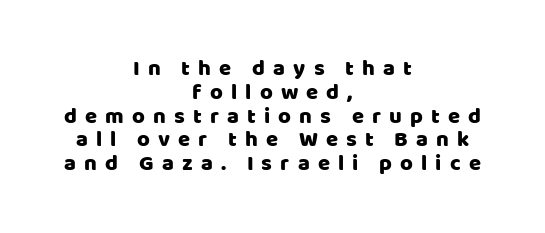
The image shows 22 px text type, upright; set centered, tight line spacing (1.08x), unusually wide letter spacing (+0.37 em), not underlined.
